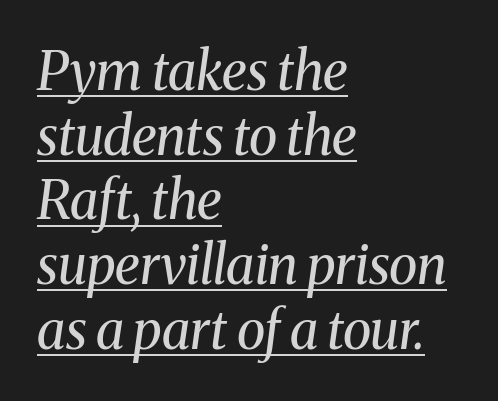
Each line of the rendering has a horizontal stroke beneath the glyphs. A classic flush-left, rag-right setting is used for this passage. What kind of face is this? One with serifs. Characters follow at the spacing the type designer built in. A quiet, ordinary-to-light weight characterises the typeface. Style check: oblique.
